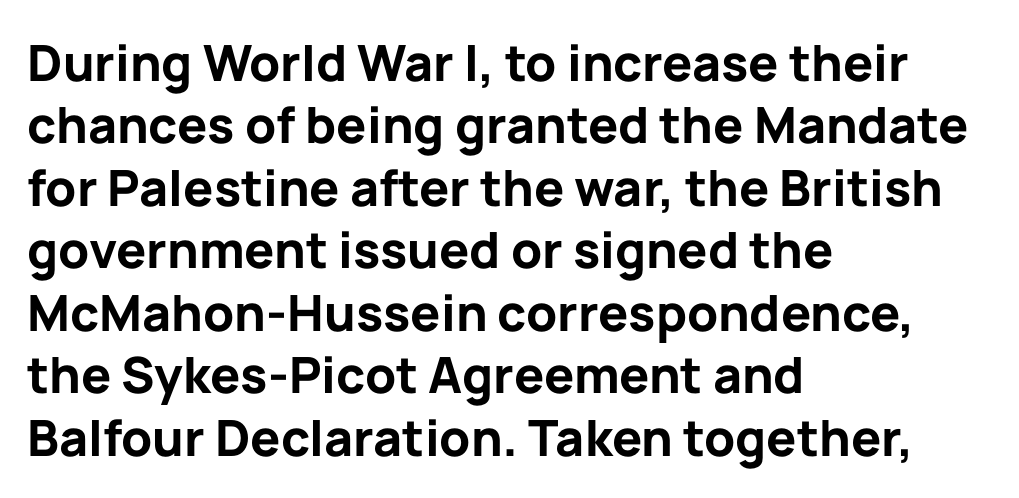
{"serif": "no", "italic": "no", "bold": "yes", "weight": "bold", "width": "normal", "stroke_contrast": "low", "x_height": "medium", "monospaced": "no", "underline": "no", "align": "left", "line_spacing": "normal", "line_spacing_ratio": 1.25, "letter_spacing": "normal", "letter_spacing_em": 0.0, "glyph_px": 50}
